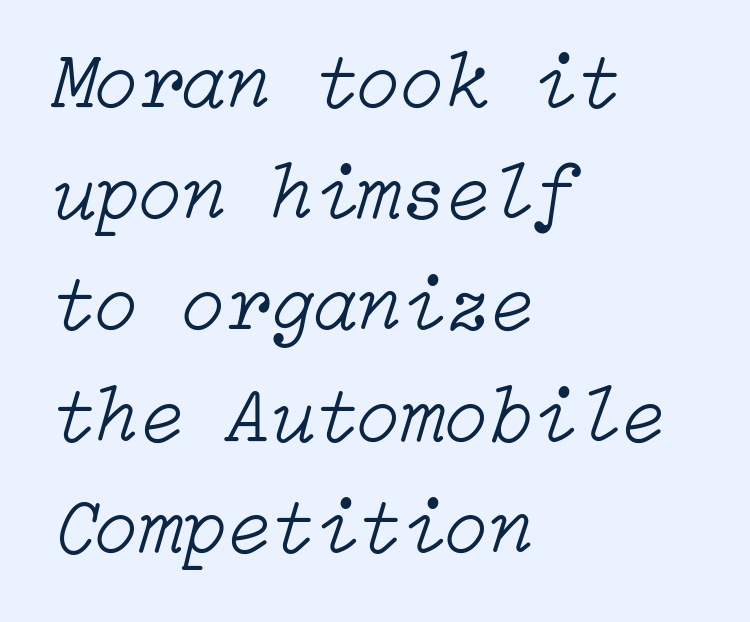
Q: Is the text bold? A: No.
Q: Is the text italic (slanted)? A: Yes, it leans right by about 15 degrees.
Q: Is the text underlined? A: No.
Q: How is the paragraph aligned? A: Left-aligned.
Q: Is the spacing between letters normal or unusually wide? A: Normal.
Q: Is the spacing between lines tight, normal or loose? A: Normal.
Q: Width (condensed, normal, or wide)? A: Normal.
Q: Stroke contrast? A: Low.
Q: x-height? A: Medium.
